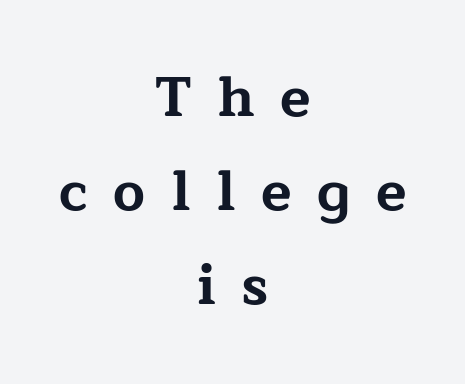
Each line is balanced around a shared central axis. A typesetter would label this face a serif. You can tell it's not italic because the verticals are truly vertical. Every letter is thick-stroked: bold, no question. Each letter keeps its own natural width here, so spacing adapts to shape. The letterforms stand isolated, each surrounded by extra space.
